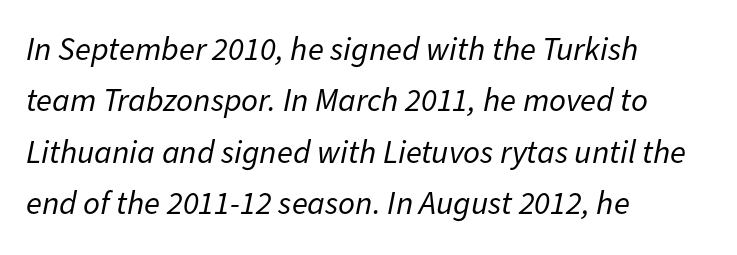
{"italic": "yes", "lean": "right", "slant_degrees": 11, "bold": "no", "weight": "regular", "width": "normal", "stroke_contrast": "low", "x_height": "medium", "monospaced": "no", "underline": "no", "align": "left", "line_spacing": "normal", "line_spacing_ratio": 1.56, "letter_spacing": "normal", "letter_spacing_em": 0.0, "glyph_px": 33}
